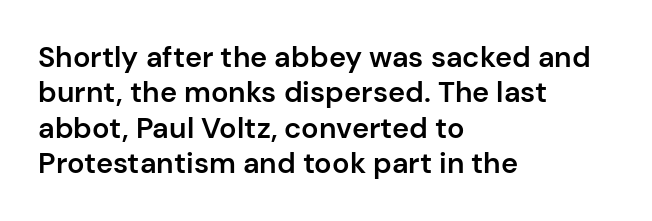
Observe the absence of serifs on each vertical stroke in this sample. The area under the type is left untouched. Compared with typical body copy, the letter spacing here is the same. How heavy is the stroke? Medium-heavy — a semibold, shy of bold.
